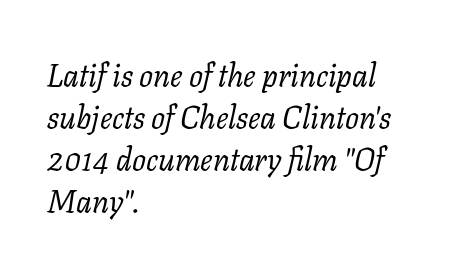
Style check: oblique. Heft: none added — not bold. This is serif lettering, the kind often seen in printed books. This sample has the flowing, uneven cadence of proportional lettering. This sample is left-justified, so line endings fall wherever the words run out.
